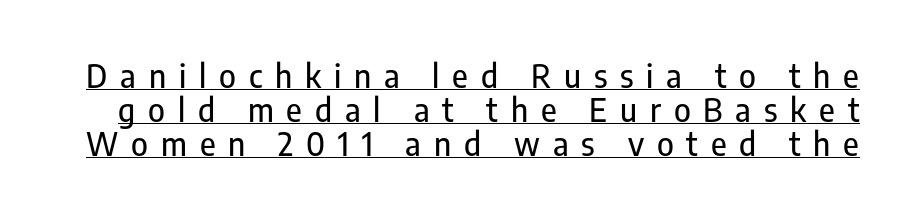
The image shows 32 px condensed sans-serif type, upright; set tight line spacing (1.06x), unusually wide letter spacing (+0.4 em), underlined; low stroke contrast and a medium x-height.
